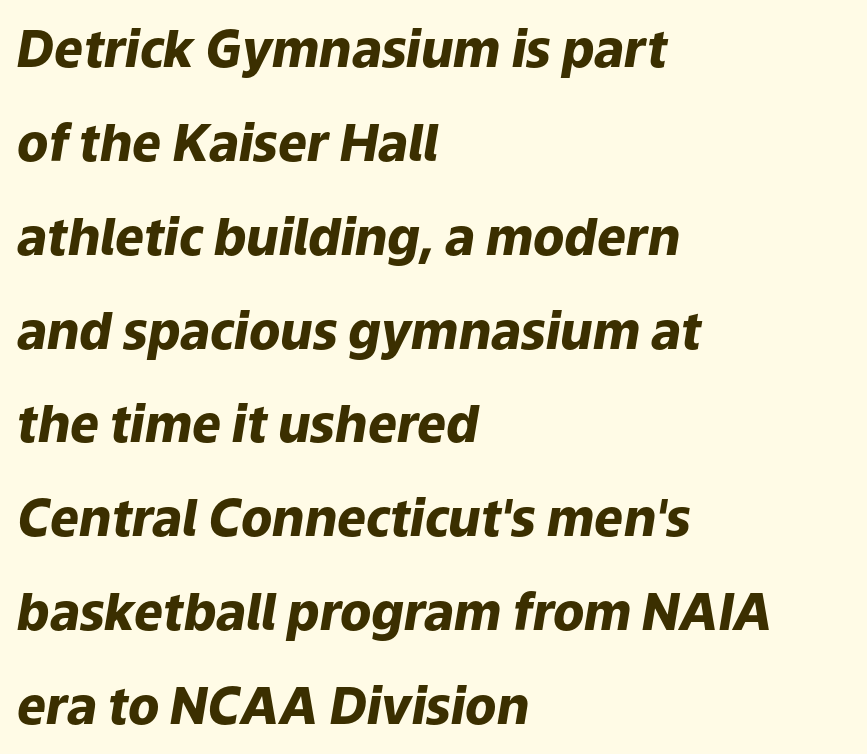
The image shows 51 px heavy type, italic (leaning right); set left-aligned, line spacing 1.84x, normal letter spacing, not underlined; low stroke contrast and a medium x-height.
